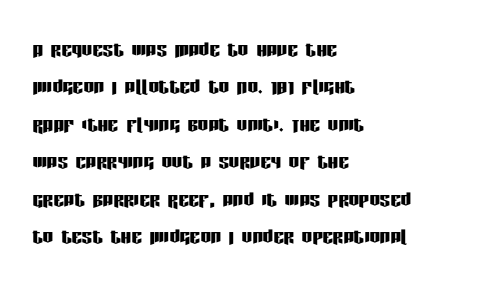
Q: Is the text italic (slanted)? A: No, it is upright.
Q: Is the text underlined? A: No.
Q: How is the paragraph aligned? A: Left-aligned.
Q: Is the spacing between letters normal or unusually wide? A: Normal.
Q: Is the spacing between lines tight, normal or loose? A: Normal.
